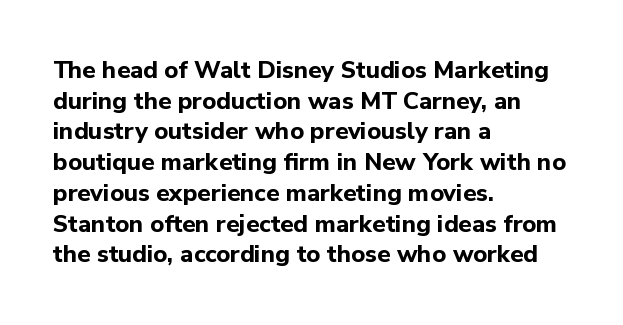
Q: Is the text bold? A: Yes.
Q: Is the text italic (slanted)? A: No, it is upright.
Q: Is the text underlined? A: No.
Q: How is the paragraph aligned? A: Left-aligned.
Q: Is the spacing between letters normal or unusually wide? A: Normal.
Q: Is the spacing between lines tight, normal or loose? A: Normal.
